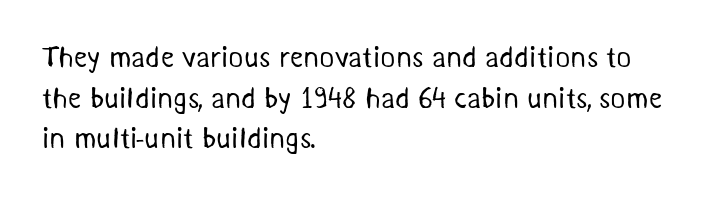
Q: Is the text bold? A: No.
Q: Is the typeface a serif or a sans-serif typeface? A: Sans-serif.
Q: Is the text underlined? A: No.
Q: How is the paragraph aligned? A: Left-aligned.
Q: Is the spacing between letters normal or unusually wide? A: Normal.
Q: Is the spacing between lines tight, normal or loose? A: Normal.
Q: Width (condensed, normal, or wide)? A: Normal.
Q: Stroke contrast? A: Medium.
Q: x-height? A: Medium.
Q: Monospaced? A: No.
